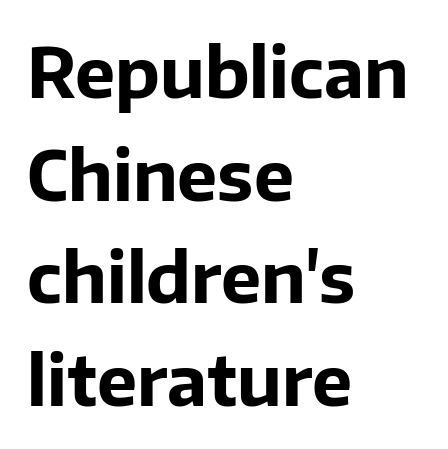
The image shows 68 px bold sans-serif type, upright; set left-aligned, normal line spacing (1.51x), normal letter spacing, not underlined; low stroke contrast and a medium x-height.
